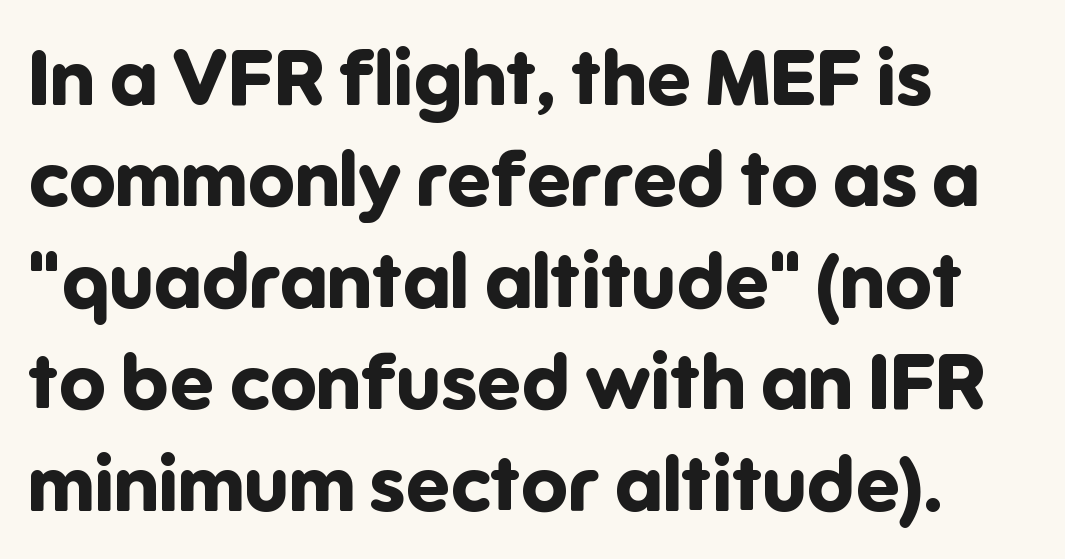
The image shows 78 px bold sans-serif type, upright; set left-aligned, normal line spacing (1.3x), normal letter spacing, not underlined; low stroke contrast and a medium x-height.
